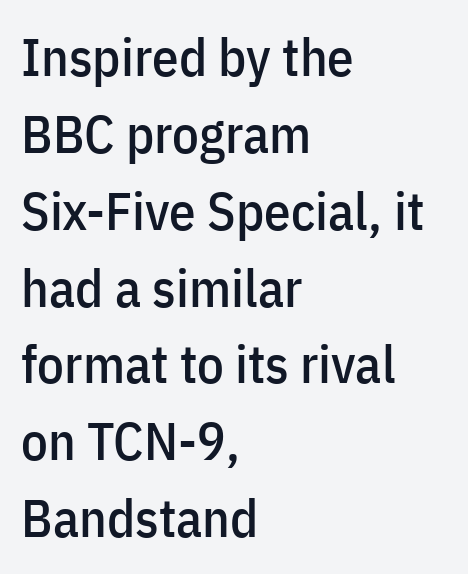
The image shows 53 px condensed sans-serif type, upright; set left-aligned, normal line spacing (1.45x), normal letter spacing, not underlined; low stroke contrast and a medium x-height.
